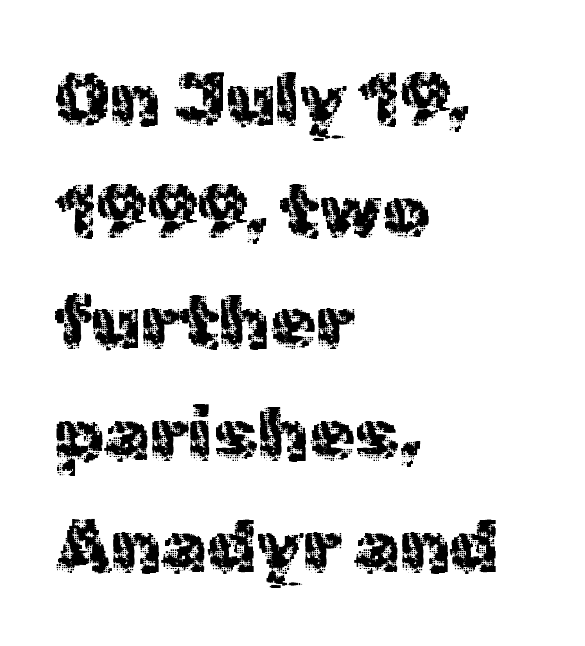
Q: Is the text bold? A: No.
Q: Is the text italic (slanted)? A: No, it is upright.
Q: Is the typeface a serif or a sans-serif typeface? A: Sans-serif.
Q: Is the text underlined? A: No.
Q: How is the paragraph aligned? A: Left-aligned.
Q: Is the spacing between letters normal or unusually wide? A: Normal.
Q: Is the spacing between lines tight, normal or loose? A: Normal.
Q: Width (condensed, normal, or wide)? A: Normal.
Q: x-height? A: Medium.
Q: Monospaced? A: No.
